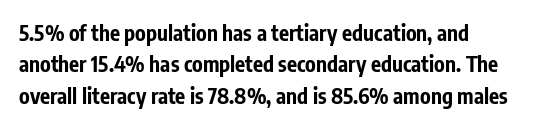
{"italic": "no", "bold": "yes", "underline": "no", "align": "left", "line_spacing": "normal", "line_spacing_ratio": 1.5, "letter_spacing": "normal", "letter_spacing_em": 0.0, "glyph_px": 21}
